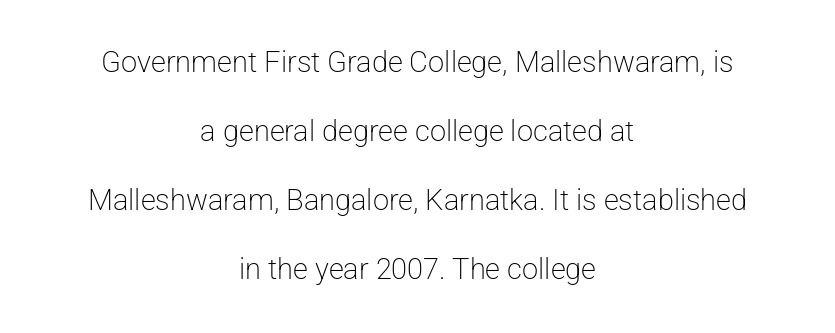
The image shows 29 px light sans-serif type, upright; set centered, loose line spacing (2.38x), normal letter spacing, not underlined; low stroke contrast and a medium x-height.
